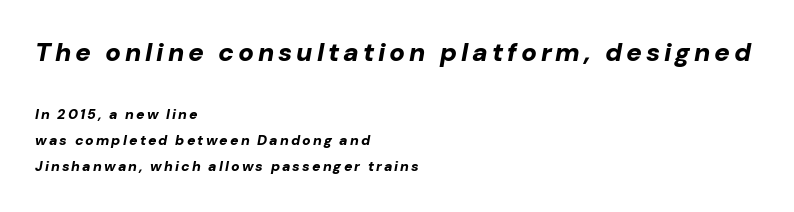
{"italic": "yes", "lean": "right", "slant_degrees": 10, "bold": "yes", "underline": "no", "align": "left", "line_spacing_ratio": 1.88, "larger_block": "first", "size_ratio": 1.86, "glyph_px": 26}
